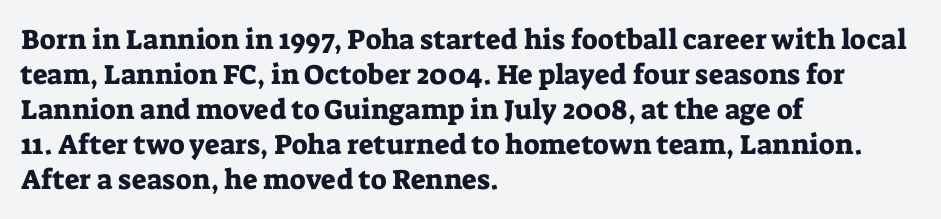
Short and long lines alike share a common starting point at left. A typesetter would call this proportional, since set widths differ per character. Successive baselines arrive at the customary interval. A typesetter would label this face a serif. Caption: standard tracking, unaltered.
